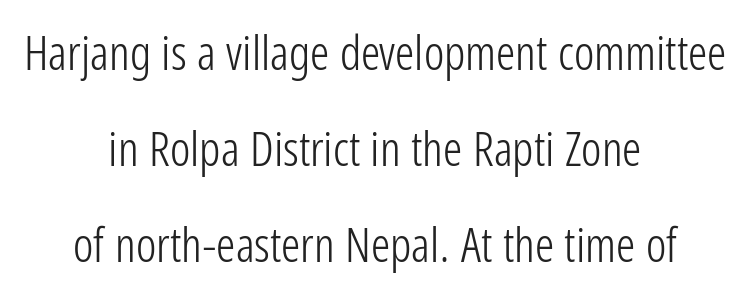
These lines are rendered in a variable-pitch font. No extra tracking has been applied to these lines. Neither beginnings nor endings align; midpoints do. The glyphs in this specimen are sans serif. A light-to-regular cut is what we see here.
